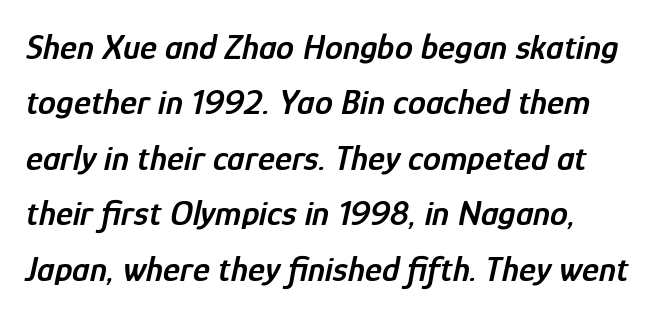
Q: Is the text bold? A: Semi-bold.
Q: Is the text italic (slanted)? A: Yes, it leans right by about 12 degrees.
Q: Is the text underlined? A: No.
Q: Is the spacing between letters normal or unusually wide? A: Normal.
Q: Is the spacing between lines tight, normal or loose? A: Normal.
Q: Width (condensed, normal, or wide)? A: Condensed.
Q: Stroke contrast? A: Low.
Q: x-height? A: Medium.
Q: Monospaced? A: No.
